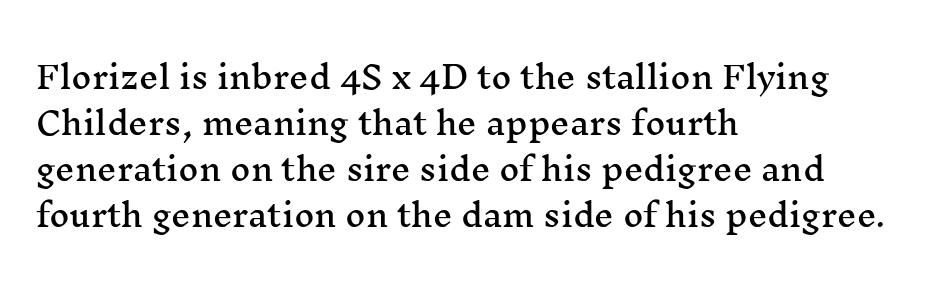
Nothing unusual about the tracking: characters are spaced as the font intends. If you drew a ruler down the left edge, every line would touch it. The face used here is proportionally spaced, like ordinary book or web type. The foot of each line stays bare and open. Tall strokes in this sample are plumb rather than angled.
